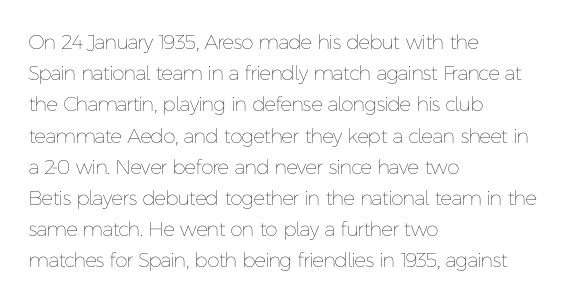
Q: Is the text bold? A: No.
Q: Is the text italic (slanted)? A: No, it is upright.
Q: Is the text underlined? A: No.
Q: How is the paragraph aligned? A: Left-aligned.
Q: Is the spacing between letters normal or unusually wide? A: Normal.
Q: Is the spacing between lines tight, normal or loose? A: Normal.
